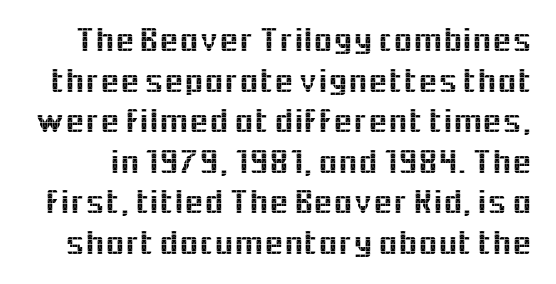
{"serif": "no", "italic": "no", "width": "normal", "x_height": "medium", "monospaced": "no", "underline": "no", "line_spacing_ratio": 1.16, "letter_spacing": "normal", "letter_spacing_em": 0.0, "glyph_px": 35}
